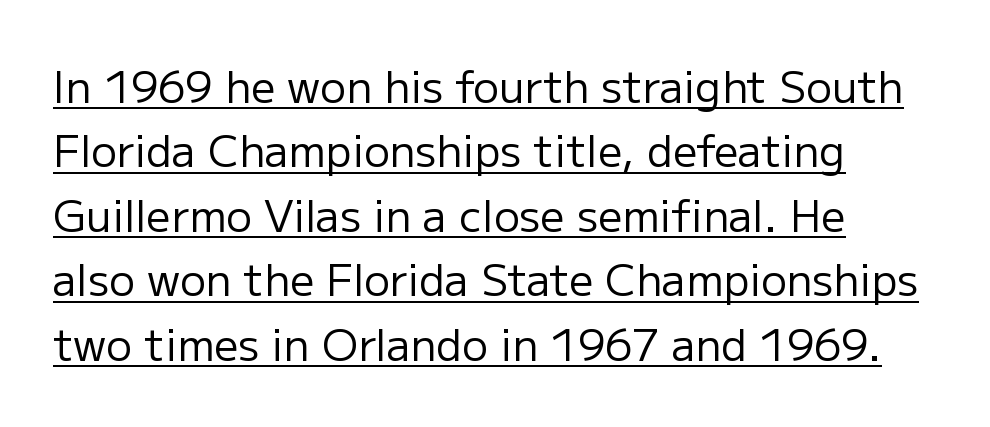
Q: Is the text bold? A: No.
Q: Is the text italic (slanted)? A: No, it is upright.
Q: Is the typeface a serif or a sans-serif typeface? A: Sans-serif.
Q: Is the text underlined? A: Yes.
Q: How is the paragraph aligned? A: Left-aligned.
Q: Is the spacing between letters normal or unusually wide? A: Normal.
Q: Is the spacing between lines tight, normal or loose? A: Normal.
Q: Width (condensed, normal, or wide)? A: Normal.
Q: Stroke contrast? A: Low.
Q: x-height? A: Medium.
Q: Monospaced? A: No.
